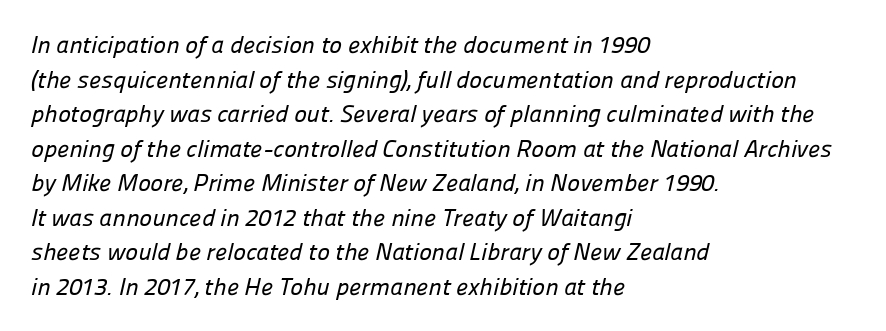
{"underline": "no", "align": "left", "line_spacing": "normal", "line_spacing_ratio": 1.44, "letter_spacing": "normal", "letter_spacing_em": 0.0, "glyph_px": 24}
